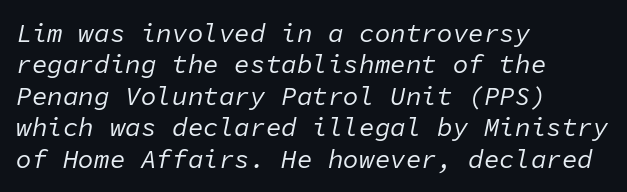
The image shows 26 px text type, italic (leaning right); set left-aligned, line spacing 1.21x, normal letter spacing, not underlined.
